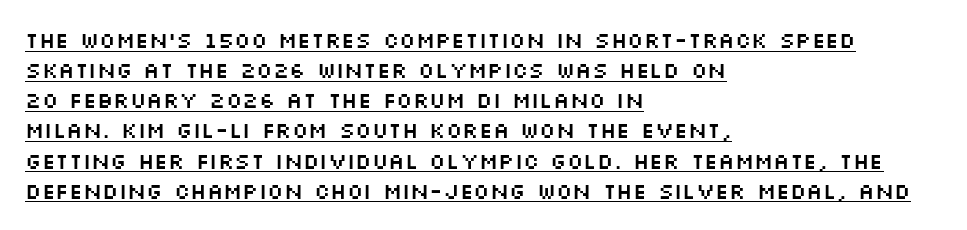
Q: Is the text italic (slanted)? A: No, it is upright.
Q: Is the text underlined? A: Yes.
Q: How is the paragraph aligned? A: Left-aligned.
Q: Is the spacing between letters normal or unusually wide? A: Normal.
Q: Is the spacing between lines tight, normal or loose? A: Normal.
